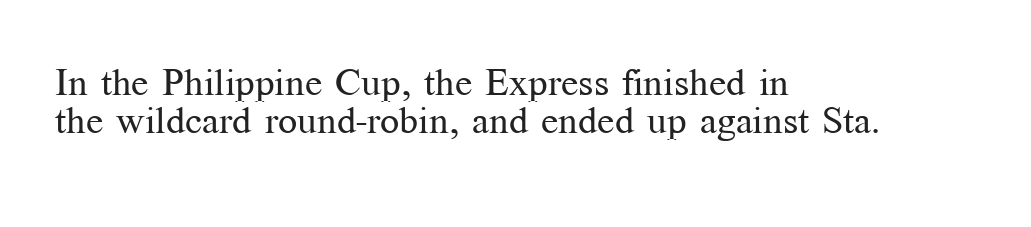
Line spacing here is tight. The paragraph has a hard left edge and a soft right edge. Between one letter and the next there's only the usual sliver of space. The type sits square on the baseline with zero lean. Do the characters align in a grid? No, the font is proportional.
